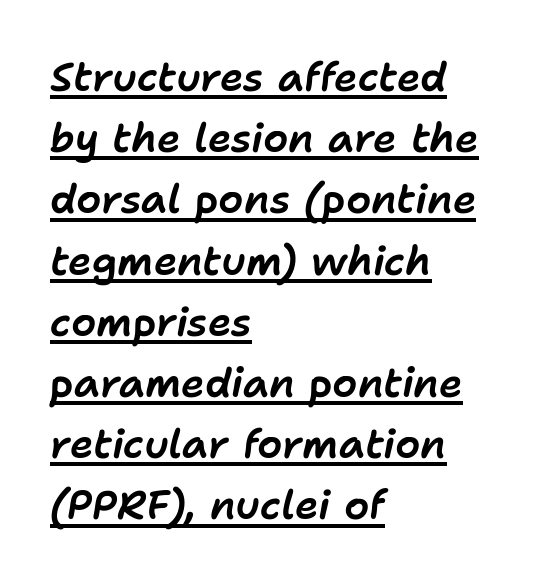
{"italic": "yes", "lean": "right", "slant_degrees": 11, "width": "normal", "stroke_contrast": "low", "x_height": "medium", "monospaced": "no", "underline": "yes", "align": "left", "line_spacing": "normal", "line_spacing_ratio": 1.53, "letter_spacing": "normal", "letter_spacing_em": 0.0, "glyph_px": 40}
